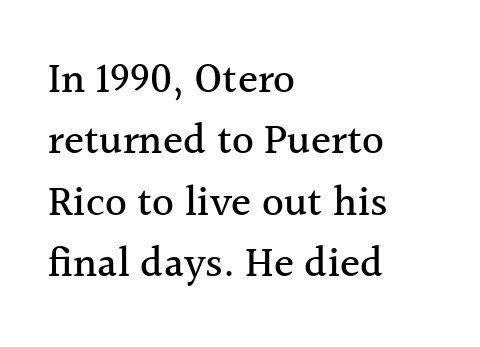
A normal amount of white space separates one row of letters from the next. Compared with typical body copy, the letter spacing here is the same. Glance below the letters and you will spot only blank space. This sample is left-justified, so line endings fall wherever the words run out. The typography opts for an upright posture over an oblique one. Spacing verdict: proportional, widths tailored to each character.
